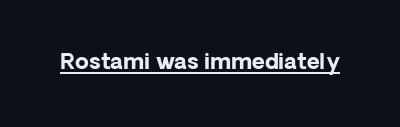
The image shows 22 px bold type, upright; set normal letter spacing, underlined.
